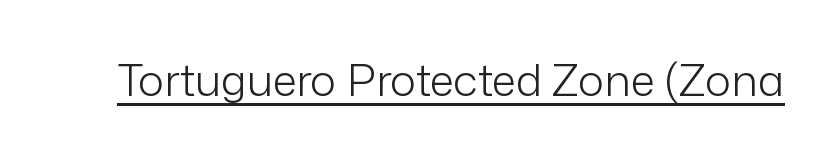
Rendered with straight, roman letterforms. The face used here is a sans, in the tradition of grotesques and geometrics. The typeface has the unassuming heft of standard copy or less. The face used here appears with an underline applied.
